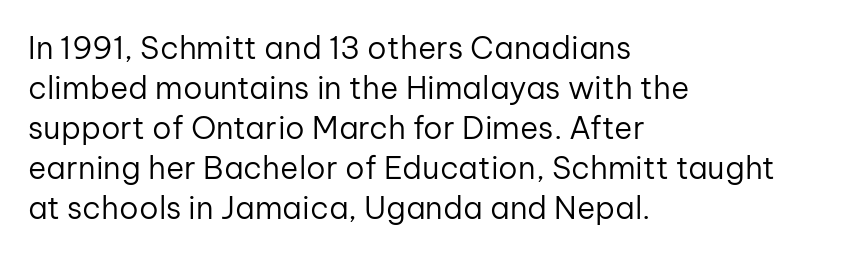
The image shows 31 px regular-weight sans-serif type, upright; set left-aligned, normal line spacing (1.29x), normal letter spacing, not underlined; low stroke contrast and a medium x-height.
